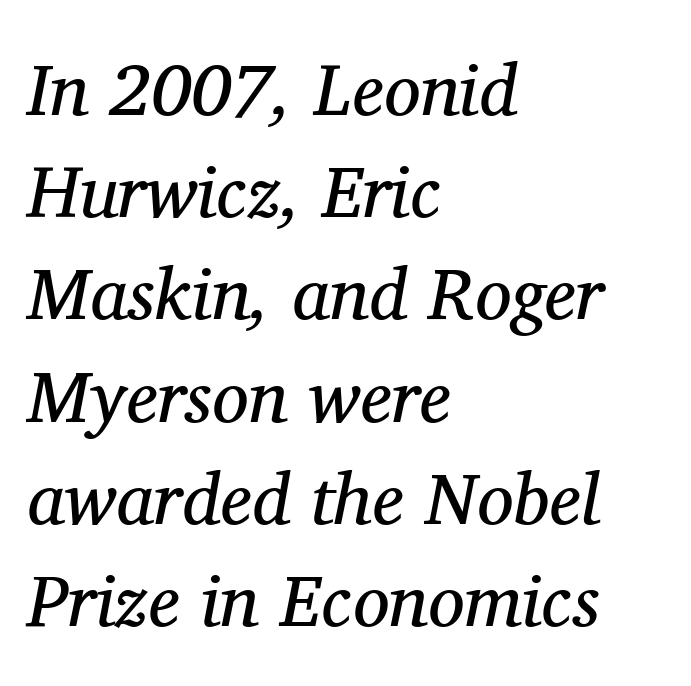
{"serif": "yes", "italic": "yes", "lean": "right", "slant_degrees": 11, "bold": "no", "weight": "regular", "width": "normal", "stroke_contrast": "medium", "x_height": "medium", "monospaced": "no", "underline": "no", "align": "left", "line_spacing": "normal", "line_spacing_ratio": 1.4, "letter_spacing": "normal", "letter_spacing_em": 0.0, "glyph_px": 73}
